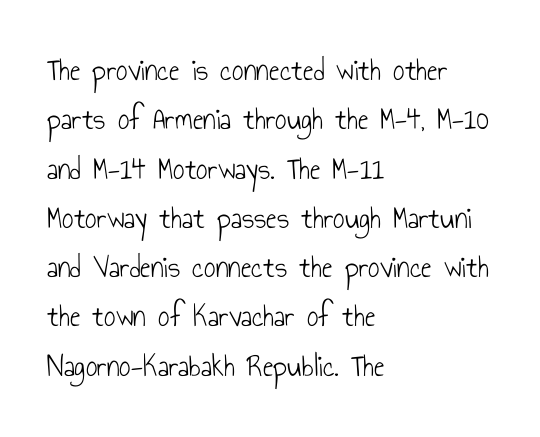
The image shows 32 px light, condensed sans-serif type, upright; set left-aligned, normal line spacing (1.54x), normal letter spacing, not underlined; low stroke contrast and a small x-height.
